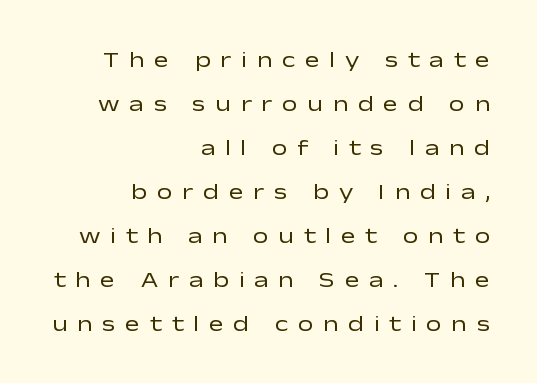
Q: Is the text bold? A: No.
Q: Is the text italic (slanted)? A: No, it is upright.
Q: Is the text underlined? A: No.
Q: How is the paragraph aligned? A: Right-aligned.
Q: Is the spacing between letters normal or unusually wide? A: Unusually wide.
Q: Is the spacing between lines tight, normal or loose? A: Loose.
